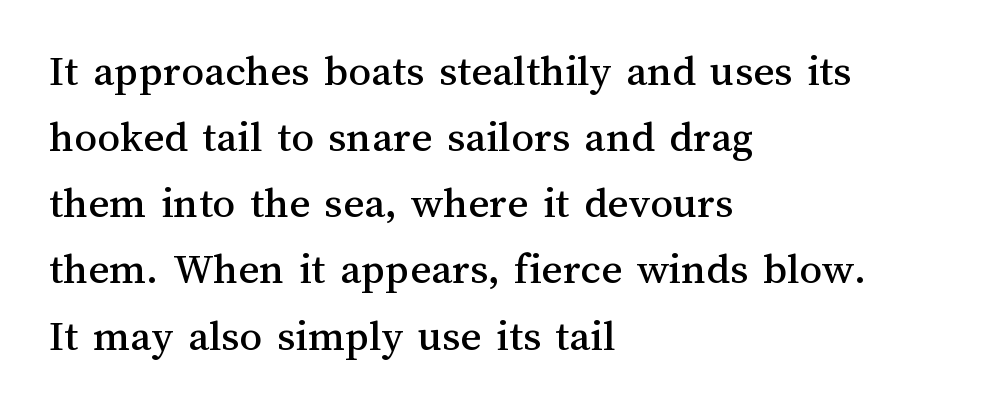
{"italic": "no", "width": "normal", "stroke_contrast": "medium", "x_height": "medium", "monospaced": "no", "underline": "no", "align": "left", "line_spacing": "normal", "line_spacing_ratio": 1.47, "letter_spacing": "normal", "letter_spacing_em": 0.0, "glyph_px": 45}
